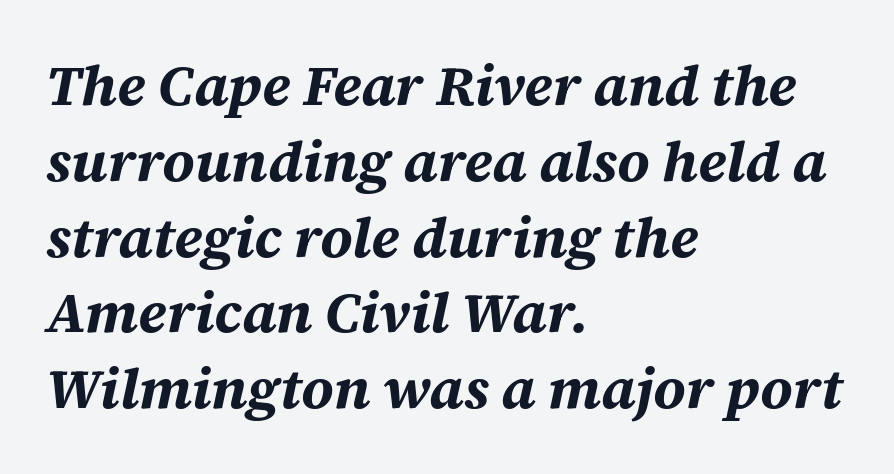
The image shows 57 px bold type, italic (leaning right); set left-aligned, normal line spacing (1.33x), normal letter spacing, not underlined; medium stroke contrast and a large x-height.
